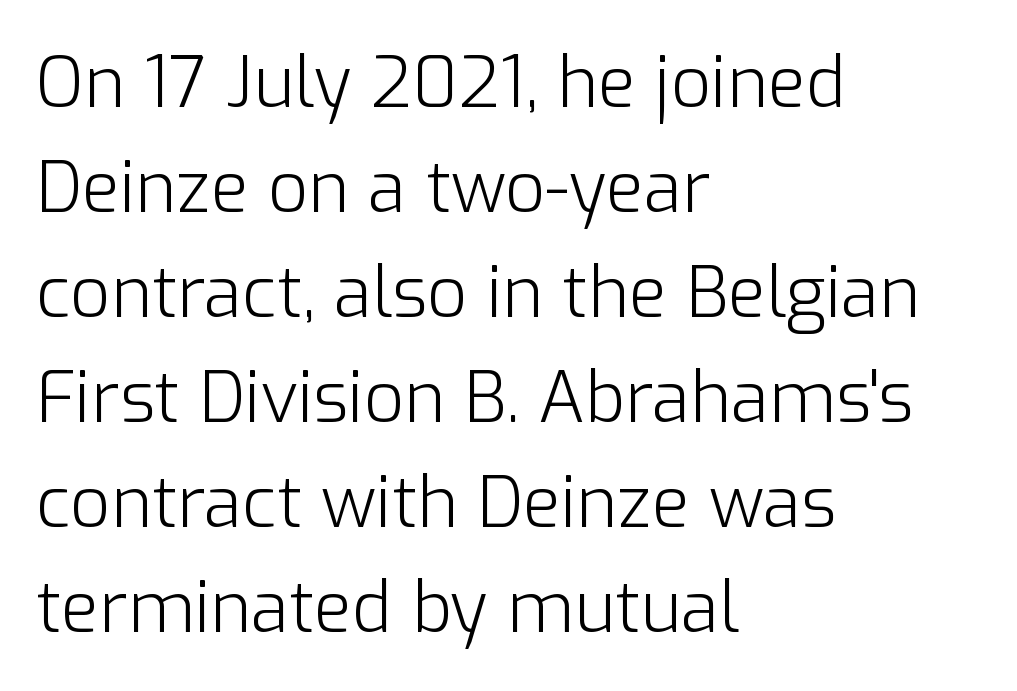
The image shows 70 px light sans-serif type, upright; set left-aligned, normal line spacing (1.5x), normal letter spacing, not underlined; low stroke contrast and a medium x-height.
